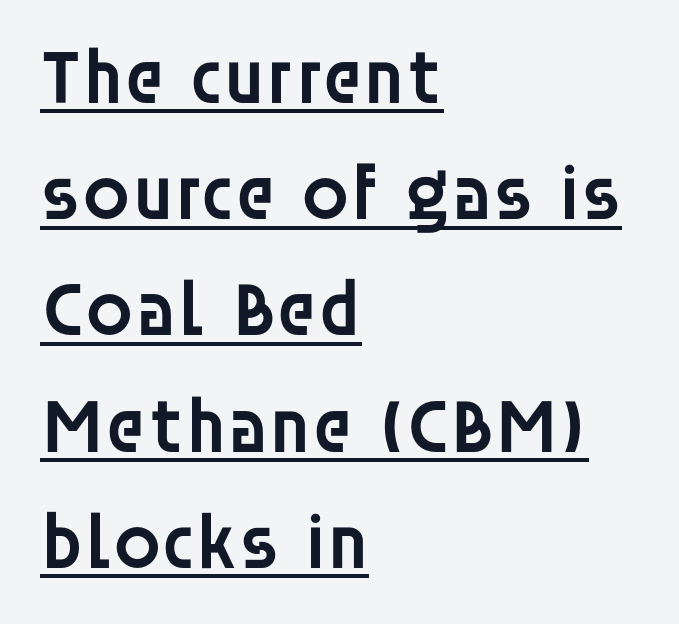
{"serif": "no", "italic": "no", "bold": "semi", "weight": "semibold", "width": "normal", "stroke_contrast": "low", "x_height": "large", "monospaced": "no", "underline": "yes", "align": "left", "line_spacing": "normal", "line_spacing_ratio": 1.49, "letter_spacing": "normal", "letter_spacing_em": 0.0, "glyph_px": 78}
